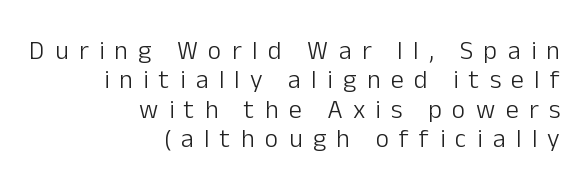
Weight: regular or lighter. This rendering widens character spacing well past its baseline value. The specimen omits any rule beneath the text block's lines. No italicization has been applied; the sample stays upright. Interline gaps are noticeably narrow in this sample.
